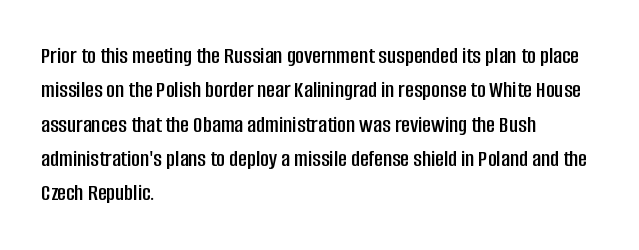
{"italic": "no", "underline": "no", "align": "left", "line_spacing": "normal", "line_spacing_ratio": 1.43, "letter_spacing": "normal", "letter_spacing_em": 0.0, "glyph_px": 24}
